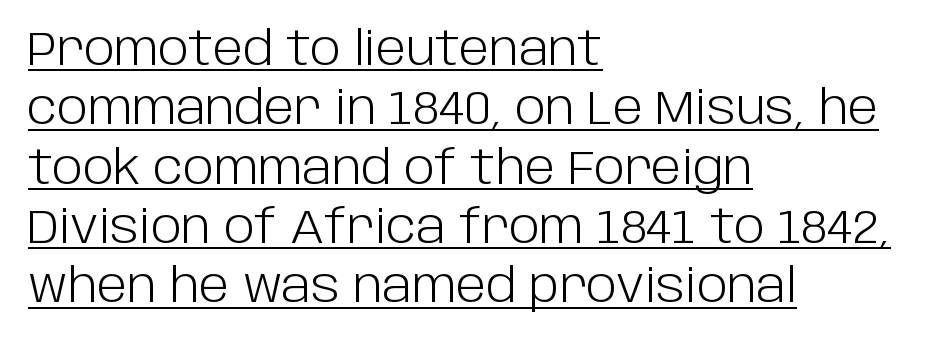
Spacing verdict: proportional, widths tailored to each character. Style check: upright. What decoration does the sample have? An underline. Quick note: interline space is typical. Does the type have serifs? No, each stem ends abruptly. The typesetting does not lean heavy: it is not bold.
